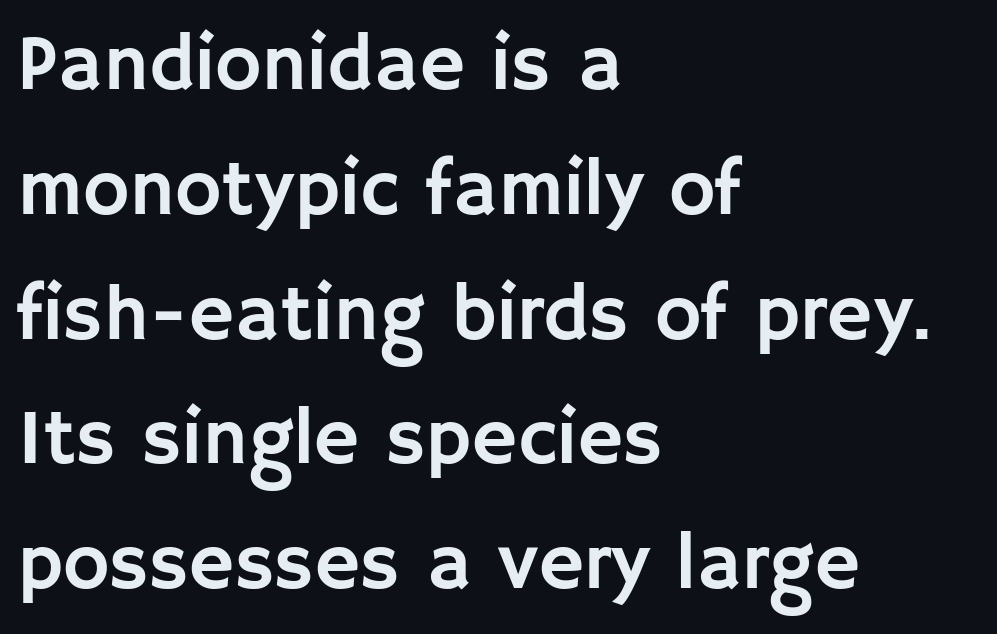
Observe the ordinary spacing: letters are neighbours, not strangers. The space between consecutive lines is moderate. Teacher's note: observe the even left margin — that is flush-left alignment. Here the designer chose a conventional face with non-uniform glyph widths. Type without underlining.
